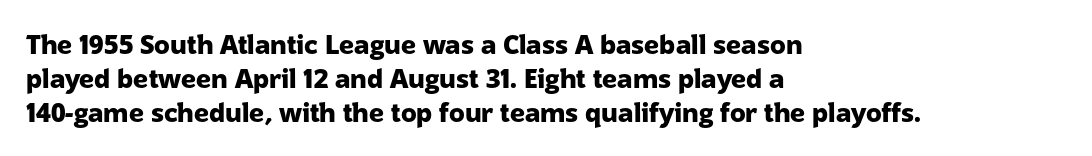
Q: Is the text bold? A: Yes.
Q: Is the text italic (slanted)? A: No, it is upright.
Q: Is the text underlined? A: No.
Q: How is the paragraph aligned? A: Left-aligned.
Q: Is the spacing between letters normal or unusually wide? A: Normal.
Q: Is the spacing between lines tight, normal or loose? A: Normal.
